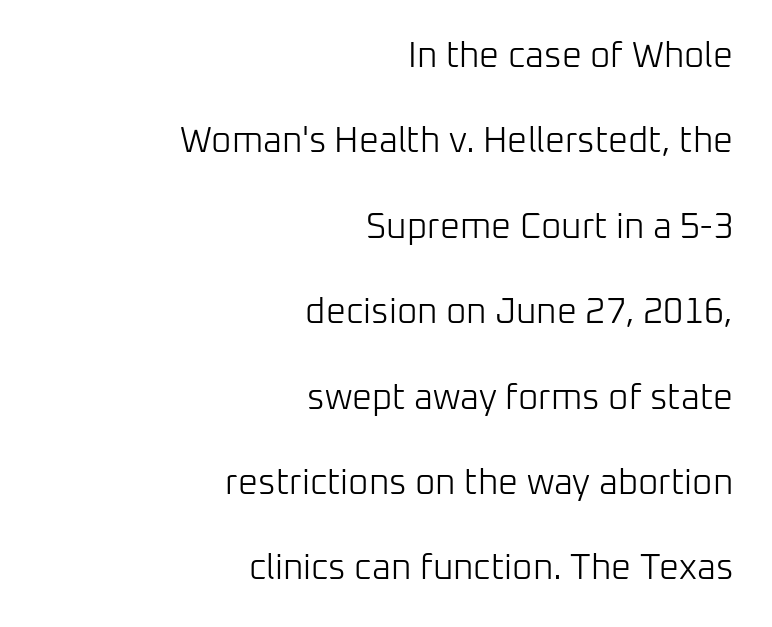
Q: Is the text bold? A: No.
Q: Is the text italic (slanted)? A: No, it is upright.
Q: Is the typeface a serif or a sans-serif typeface? A: Sans-serif.
Q: Is the text underlined? A: No.
Q: How is the paragraph aligned? A: Right-aligned.
Q: Is the spacing between letters normal or unusually wide? A: Normal.
Q: Is the spacing between lines tight, normal or loose? A: Loose.
Q: Width (condensed, normal, or wide)? A: Normal.
Q: Stroke contrast? A: Low.
Q: x-height? A: Medium.
Q: Monospaced? A: No.
